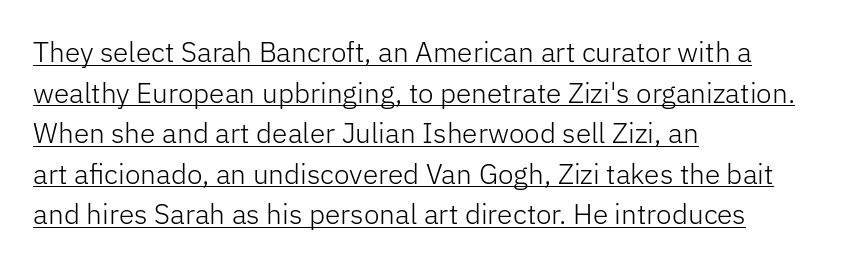
{"serif": "no", "italic": "no", "bold": "no", "weight": "light", "width": "normal", "stroke_contrast": "low", "x_height": "medium", "monospaced": "no", "underline": "yes", "align": "left", "line_spacing": "normal", "line_spacing_ratio": 1.45, "letter_spacing": "normal", "letter_spacing_em": 0.0, "glyph_px": 28}
